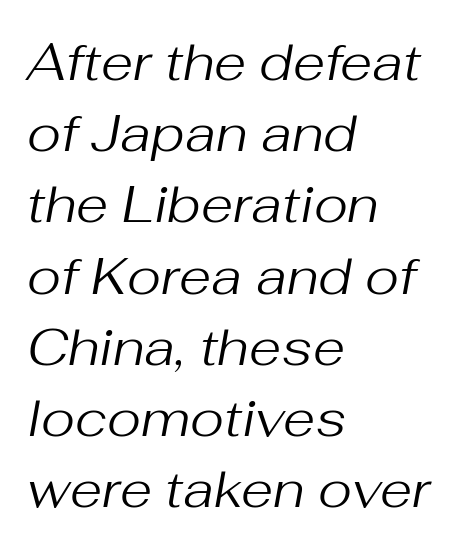
Q: Is the text bold? A: No.
Q: Is the text italic (slanted)? A: Yes, it leans right by about 10 degrees.
Q: Is the text underlined? A: No.
Q: How is the paragraph aligned? A: Left-aligned.
Q: Is the spacing between letters normal or unusually wide? A: Normal.
Q: Is the spacing between lines tight, normal or loose? A: Normal.
Q: Width (condensed, normal, or wide)? A: Normal.
Q: Stroke contrast? A: Medium.
Q: x-height? A: Medium.
Q: Monospaced? A: No.
